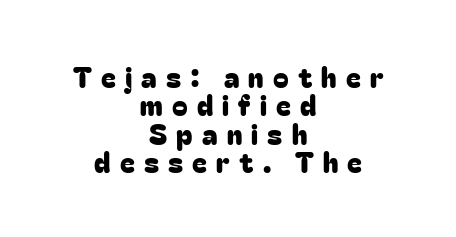
Q: Is the text italic (slanted)? A: No, it is upright.
Q: Is the typeface a serif or a sans-serif typeface? A: Sans-serif.
Q: Is the text underlined? A: No.
Q: How is the paragraph aligned? A: Centered.
Q: Is the spacing between letters normal or unusually wide? A: Unusually wide.
Q: Is the spacing between lines tight, normal or loose? A: Tight.
Q: Width (condensed, normal, or wide)? A: Normal.
Q: Stroke contrast? A: Low.
Q: x-height? A: Medium.
Q: Monospaced? A: No.
